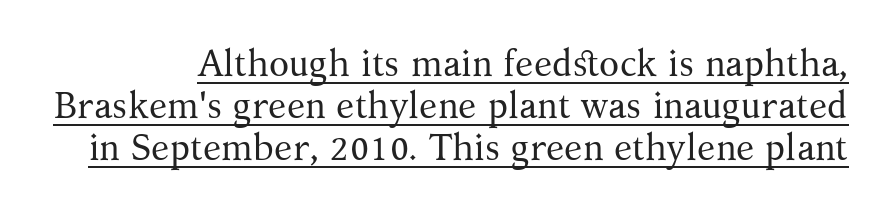
The image shows 37 px regular-weight serif type, upright; set tight line spacing (1.13x), normal letter spacing, underlined; medium stroke contrast and a medium x-height.
